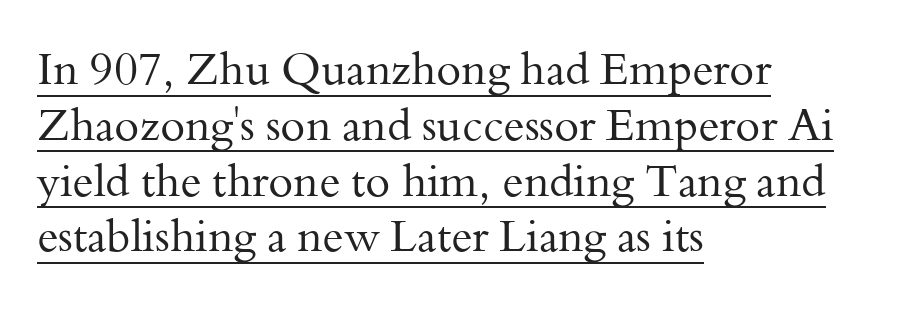
Nothing unusual about the tracking: characters are spaced as the font intends. Note the varied advance widths — an 'i' is clearly narrower than an 'm'. The string is rendered with underlining switched on. This sample is left-justified, so line endings fall wherever the words run out. In terms of posture, this sample is upright.
